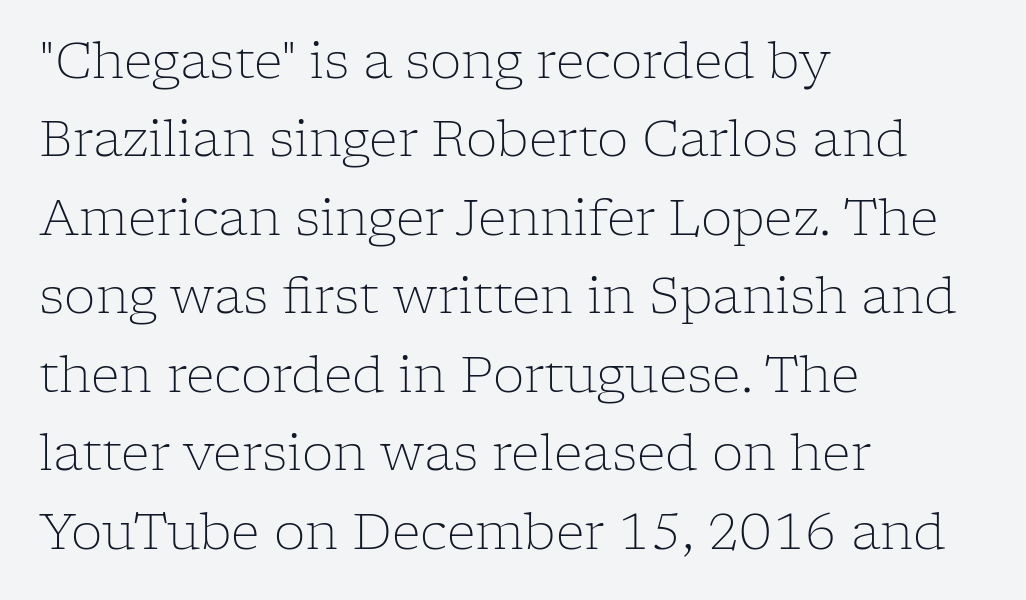
Q: Is the text bold? A: No.
Q: Is the text italic (slanted)? A: No, it is upright.
Q: Is the typeface a serif or a sans-serif typeface? A: Serif.
Q: Is the text underlined? A: No.
Q: How is the paragraph aligned? A: Left-aligned.
Q: Is the spacing between letters normal or unusually wide? A: Normal.
Q: Is the spacing between lines tight, normal or loose? A: Normal.
Q: Width (condensed, normal, or wide)? A: Normal.
Q: Stroke contrast? A: Low.
Q: x-height? A: Medium.
Q: Monospaced? A: No.
